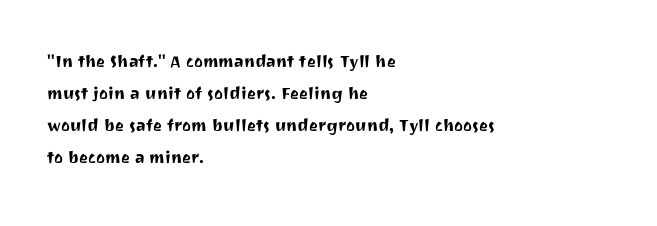
{"italic": "no", "underline": "no", "align": "left", "line_spacing": "normal", "line_spacing_ratio": 1.53, "letter_spacing": "normal", "letter_spacing_em": 0.0, "glyph_px": 21}
